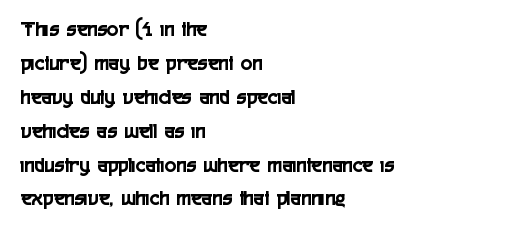
The image shows 22 px text type, upright; set left-aligned, normal line spacing (1.54x), normal letter spacing, not underlined.
